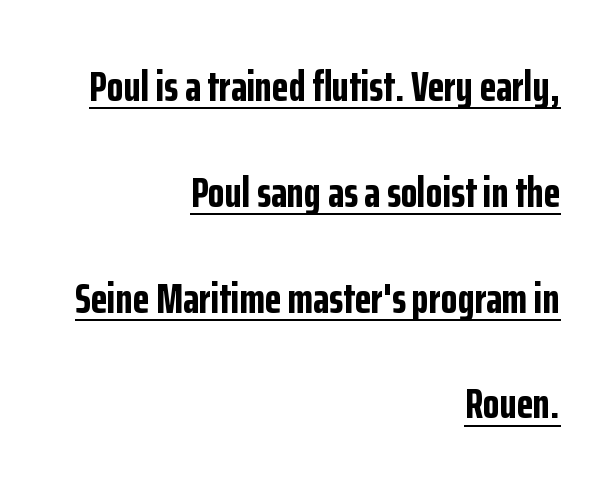
Students, observe the line beneath the letters — that is underlining. The face used here is rendered with its standard letterfit. Here the designer chose a conventional face with non-uniform glyph widths. Its strokes are broad and dark, the hallmark of bold type. To sum up the face: it is a sans, with no serifs. The lettering holds an erect, upright posture throughout.
